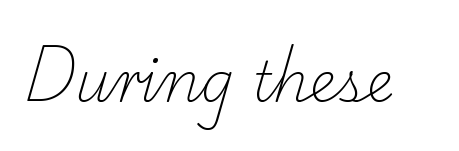
Q: Is the text bold? A: No.
Q: Is the typeface a serif or a sans-serif typeface? A: Serif.
Q: Is the text underlined? A: No.
Q: Is the spacing between letters normal or unusually wide? A: Normal.
Q: Width (condensed, normal, or wide)? A: Normal.
Q: Stroke contrast? A: Low.
Q: x-height? A: Small.
Q: Monospaced? A: No.
